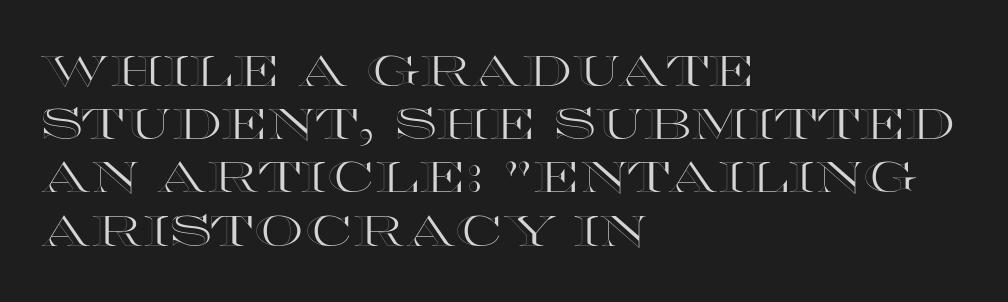
All the whitespace from short lines collects on the right. Only glyphs here, with clear space below each row. This sample has the flowing, uneven cadence of proportional lettering. Tracking here is standard; glyphs follow each other at the usual distance. Nope, not italic — everything's standing straight.
